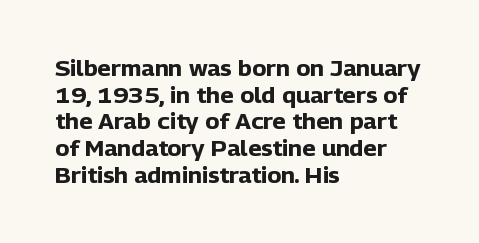
The image shows 21 px bold type, upright; set left-aligned, normal line spacing (1.27x), normal letter spacing, not underlined.
